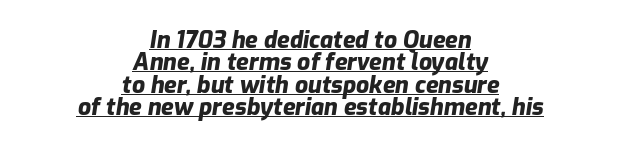
{"italic": "yes", "lean": "right", "slant_degrees": 9, "bold": "yes", "underline": "yes", "align": "center", "line_spacing": "tight", "line_spacing_ratio": 0.97, "letter_spacing": "normal", "letter_spacing_em": 0.0, "glyph_px": 23}
